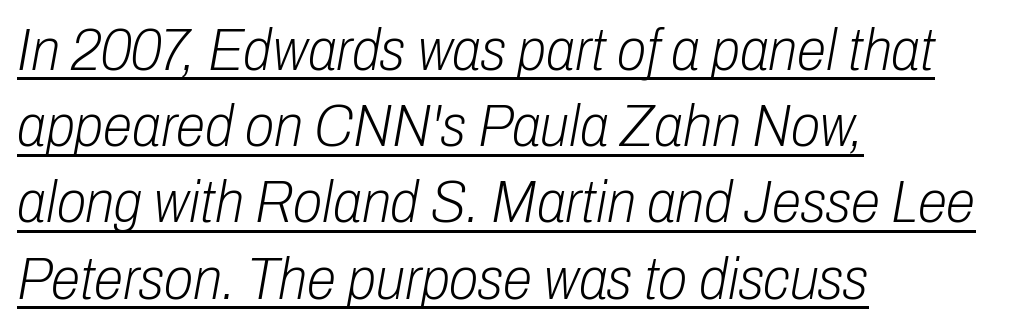
{"italic": "yes", "lean": "right", "slant_degrees": 10, "bold": "no", "weight": "light", "width": "condensed", "stroke_contrast": "low", "x_height": "medium", "monospaced": "no", "underline": "yes", "align": "left", "line_spacing": "normal", "line_spacing_ratio": 1.27, "letter_spacing": "normal", "letter_spacing_em": 0.0, "glyph_px": 60}
